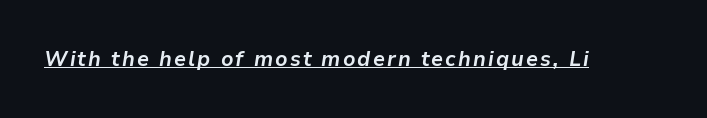
These words are printed bold, with thick strokes throughout. Observe the lean: these are italic letterforms. Notice how a bar underscores the lettering throughout.
